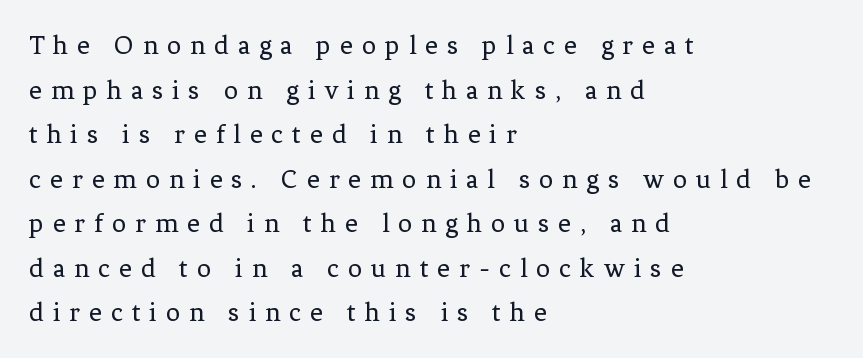
Q: Is the text bold? A: No.
Q: Is the text italic (slanted)? A: No, it is upright.
Q: Is the typeface a serif or a sans-serif typeface? A: Serif.
Q: Is the text underlined? A: No.
Q: How is the paragraph aligned? A: Left-aligned.
Q: Is the spacing between letters normal or unusually wide? A: Unusually wide.
Q: Is the spacing between lines tight, normal or loose? A: Normal.
Q: Width (condensed, normal, or wide)? A: Normal.
Q: Stroke contrast? A: Low.
Q: x-height? A: Medium.
Q: Monospaced? A: No.
